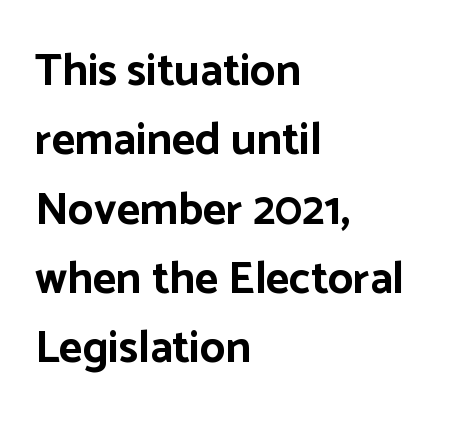
The image shows 45 px bold sans-serif type, upright; set left-aligned, normal line spacing (1.54x), normal letter spacing, not underlined; low stroke contrast and a medium x-height.
